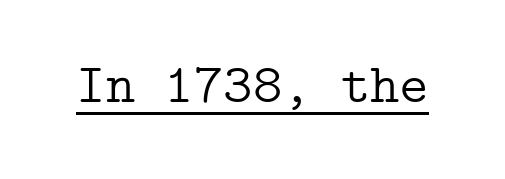
No extra tracking has been applied to these lines. What kind of face is this? One with serifs. Rendered with straight, roman letterforms. Summary of weight: not heavy and not bold.
